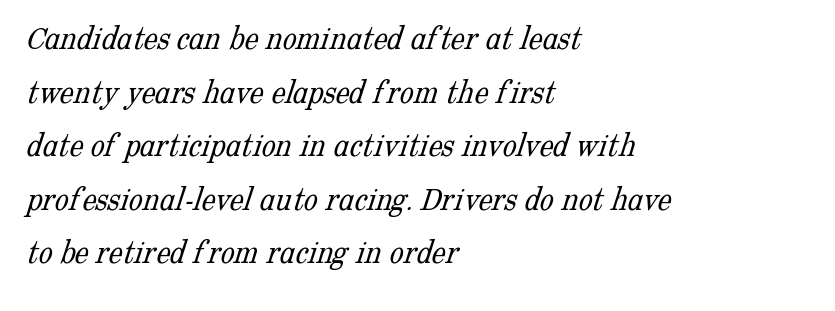
The image shows 35 px light serif type; set left-aligned, normal line spacing (1.53x), normal letter spacing, not underlined; low stroke contrast and a medium x-height.
